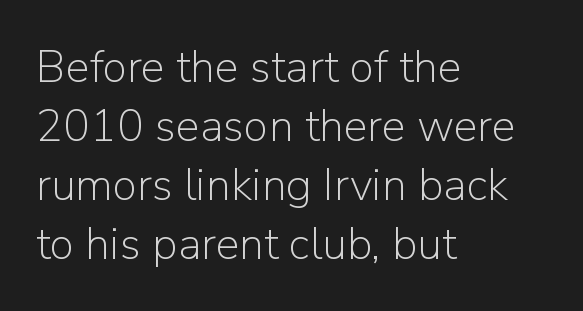
The image shows 45 px light sans-serif type, upright; set left-aligned, normal line spacing (1.31x), normal letter spacing, not underlined; low stroke contrast and a medium x-height.
